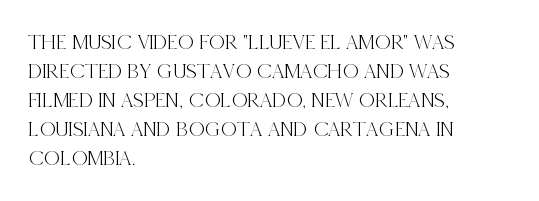
The image shows 22 px text type, upright; set left-aligned, normal line spacing (1.32x), normal letter spacing, not underlined.
